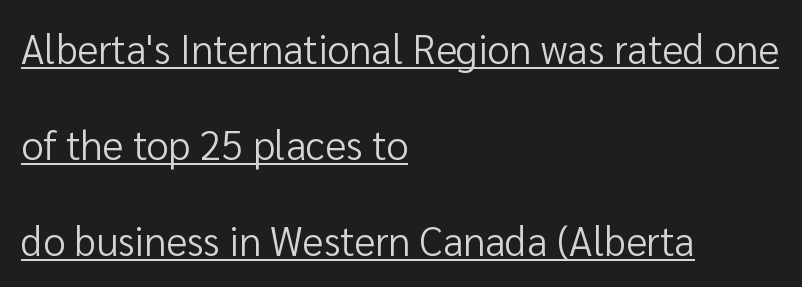
Proportional: the letters do not fall into vertical columns. Students, observe: this is what heavily led, spacious text looks like. Ink coverage per letter is moderate at most. The lettering holds an erect, upright posture throughout.
